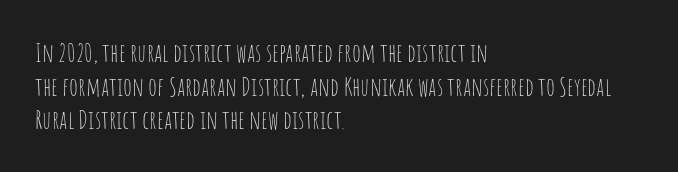
Interline gaps are of average width in this sample. In terms of posture, this sample is upright. Teacher's note: observe the even left margin — that is flush-left alignment. The cut favours lightness, reaching ordinary text weight at its darkest.
